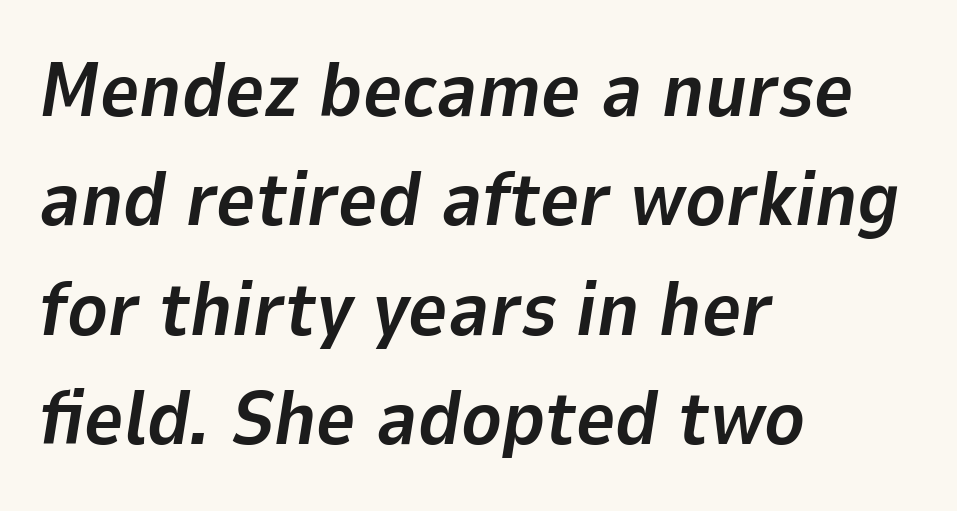
A normal amount of white space separates one row of letters from the next. When letters slant like this, we call the style italic. Is this a fixed-width face? No — the glyphs have proportional, varying widths. What weight is shown? A full bold with thick strokes. Which margin do the lines hug? The left one — the right edge is uneven. Clear beneath every line of the passage.
